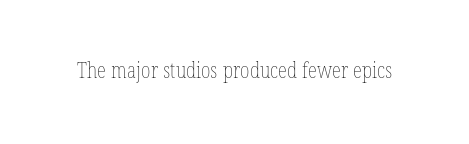
Q: Is the text bold? A: No.
Q: Is the text underlined? A: No.
Q: Is the spacing between letters normal or unusually wide? A: Normal.
